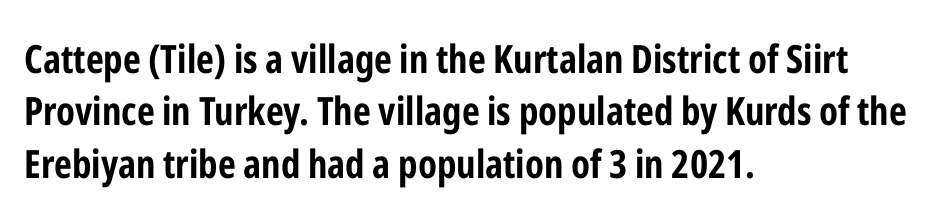
A student would call this left alignment; a typographer would say flush left, rag right. Standard letterfit; no display-style spreading of the glyphs. The letters carry no serifs — their stems end cleanly without finishing strokes. The typography opts for an upright posture over an oblique one. Set as a true bold cut, around the 700 mark.
